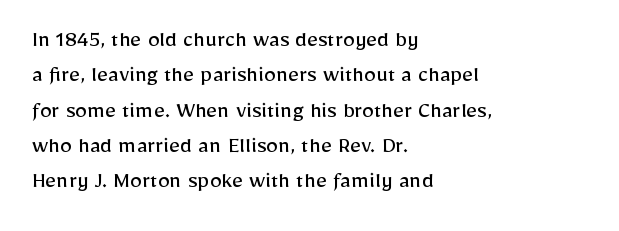
Q: Is the text bold? A: No.
Q: Is the text italic (slanted)? A: No, it is upright.
Q: Is the text underlined? A: No.
Q: How is the paragraph aligned? A: Left-aligned.
Q: Is the spacing between letters normal or unusually wide? A: Normal.
Q: Is the spacing between lines tight, normal or loose? A: Normal.
